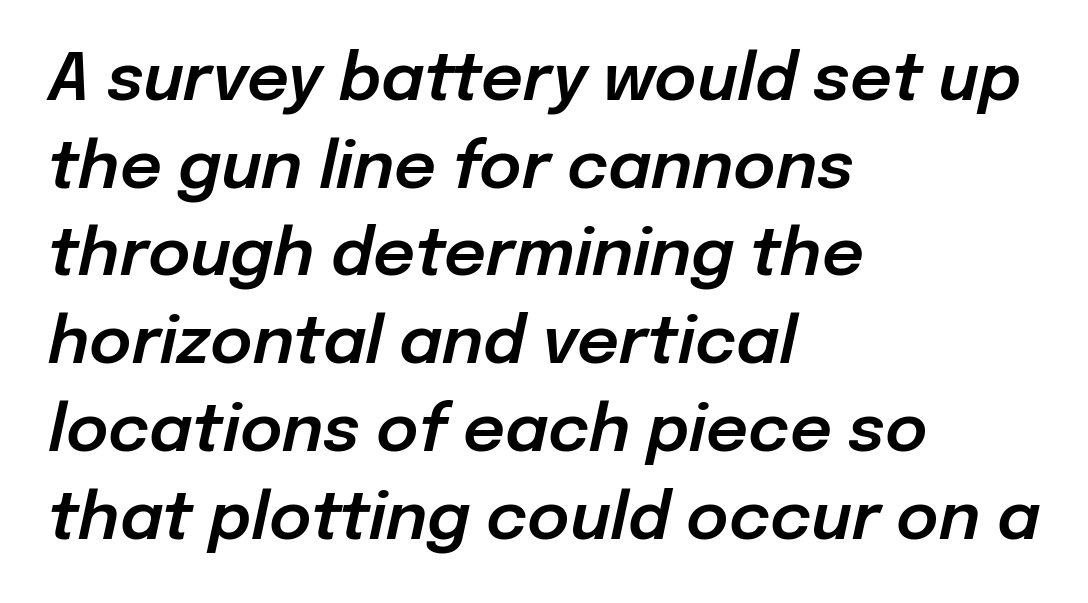
{"italic": "yes", "lean": "right", "slant_degrees": 12, "width": "normal", "stroke_contrast": "low", "x_height": "medium", "monospaced": "no", "underline": "no", "align": "left", "line_spacing": "normal", "line_spacing_ratio": 1.35, "letter_spacing": "normal", "letter_spacing_em": 0.0, "glyph_px": 65}
